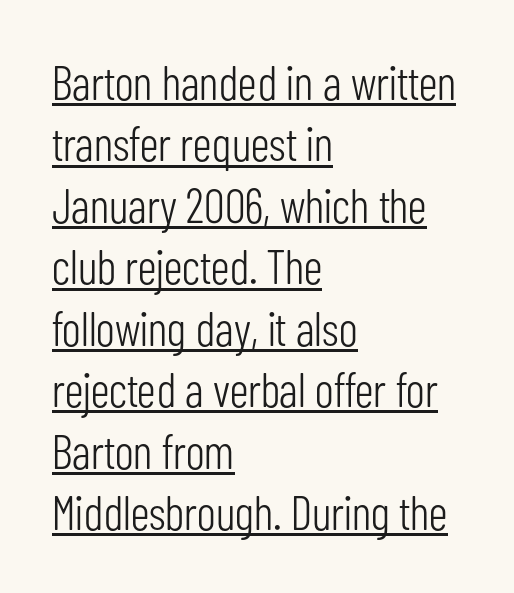
{"serif": "no", "italic": "no", "bold": "no", "weight": "light", "width": "condensed", "stroke_contrast": "low", "x_height": "medium", "monospaced": "no", "underline": "yes", "align": "left", "line_spacing": "normal", "line_spacing_ratio": 1.28, "letter_spacing": "normal", "letter_spacing_em": 0.0, "glyph_px": 48}
